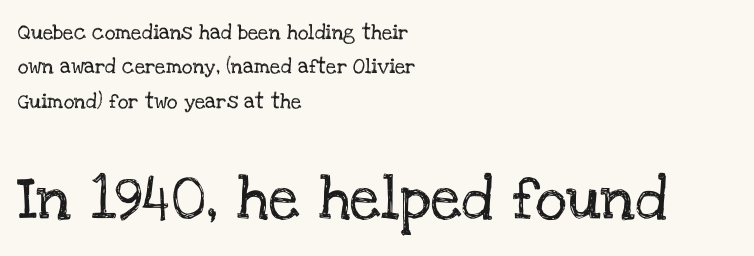
These two chunks differ in scale, with the bottom chunk taking the larger measure. The specimen omits any rule beneath the text block's lines. The axis of the letterforms is exactly vertical. Yep, those are serifs on the letters. The passage shown is typed in a proportional face where columns would drift. The rendering anchors every line to the left-hand side.
